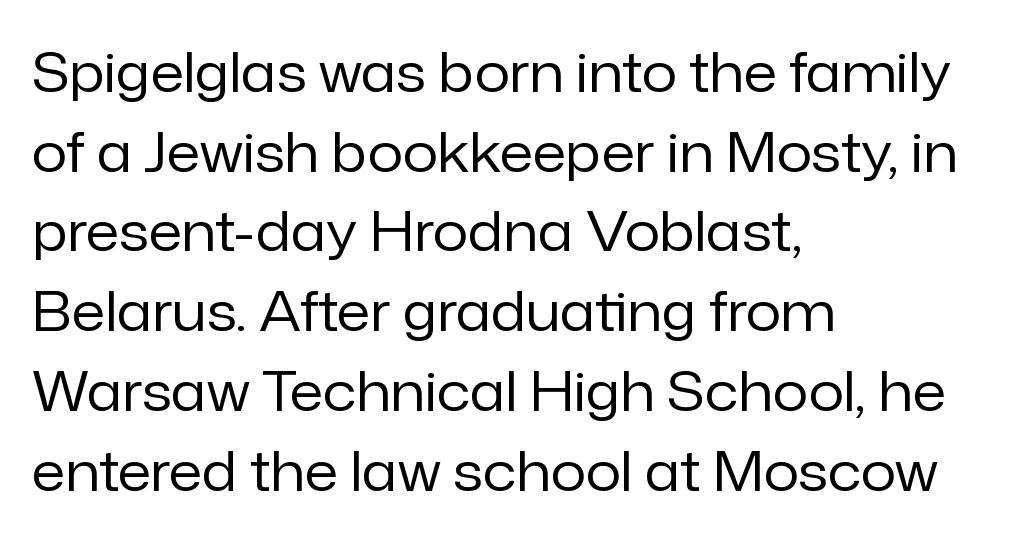
The passage shown has conventional tracking throughout. Check where the strokes stop: nothing finishes them off — pure sans. Weight: not bold — regular or lighter. Horizontally, the lines are justified to the leading edge only. This sample has the flowing, uneven cadence of proportional lettering. Italic? Not at all — the glyphs are vertical.
